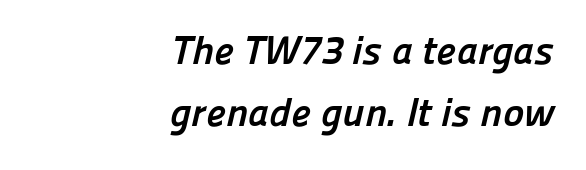
The font is running at its bold setting. This rendering features lettering with no underline. Layout note: lines flush right. One glance says typical: line gaps are just what's usual. Unlike a traditional serif, this face leaves its strokes unadorned.
